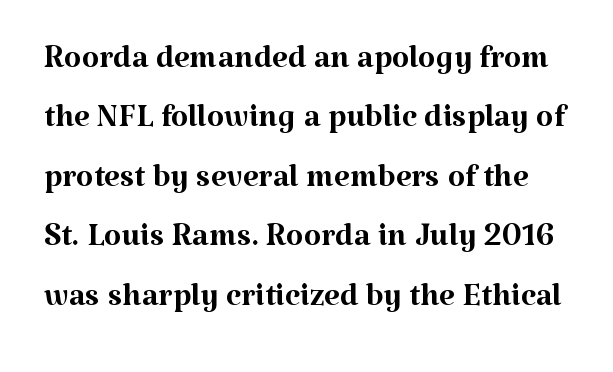
Lines of text with bare space underneath. The space between consecutive lines is moderate. These lines are rendered in a variable-pitch font. The glyphs in this specimen are seriffed.
